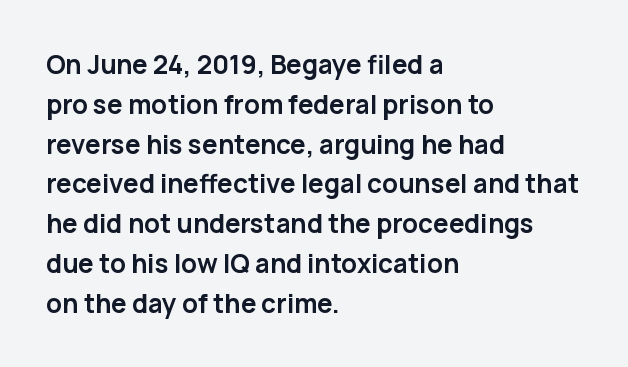
Q: Is the text bold? A: Yes.
Q: Is the text italic (slanted)? A: No, it is upright.
Q: Is the text underlined? A: No.
Q: How is the paragraph aligned? A: Left-aligned.
Q: Is the spacing between letters normal or unusually wide? A: Normal.
Q: Is the spacing between lines tight, normal or loose? A: Normal.
